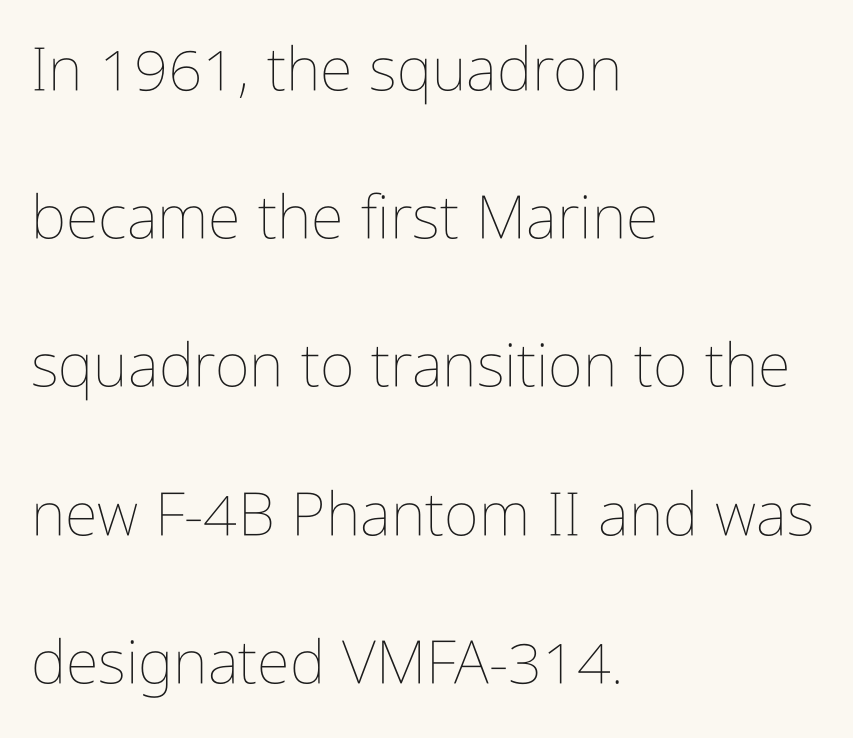
Q: Is the text bold? A: No.
Q: Is the text italic (slanted)? A: No, it is upright.
Q: Is the text underlined? A: No.
Q: How is the paragraph aligned? A: Left-aligned.
Q: Is the spacing between letters normal or unusually wide? A: Normal.
Q: Is the spacing between lines tight, normal or loose? A: Loose.
Q: Width (condensed, normal, or wide)? A: Condensed.
Q: Stroke contrast? A: Low.
Q: x-height? A: Medium.
Q: Monospaced? A: No.
